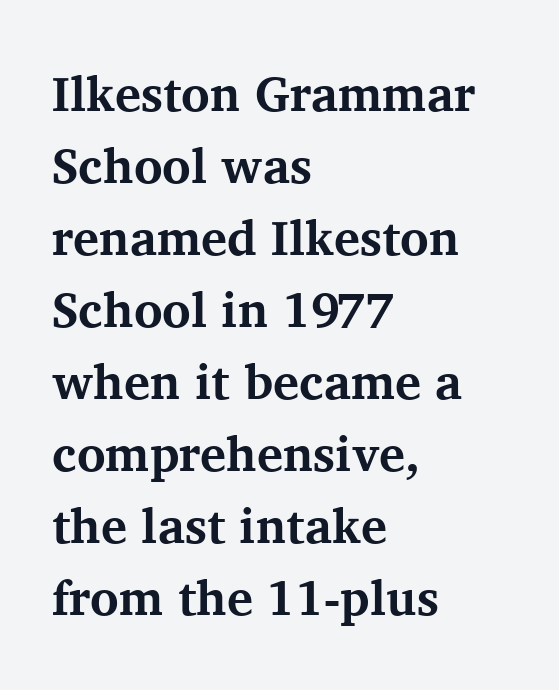
Letters rest on an invisible, unmarked baseline. Small tapered or slab feet sit at the stroke ends, so this counts as serif. Ordinary non-slanted type is in use. These lines keep a tight, regular rhythm from letter to letter. Proportional: the letters do not fall into vertical columns. Heavy, bold letterforms.
